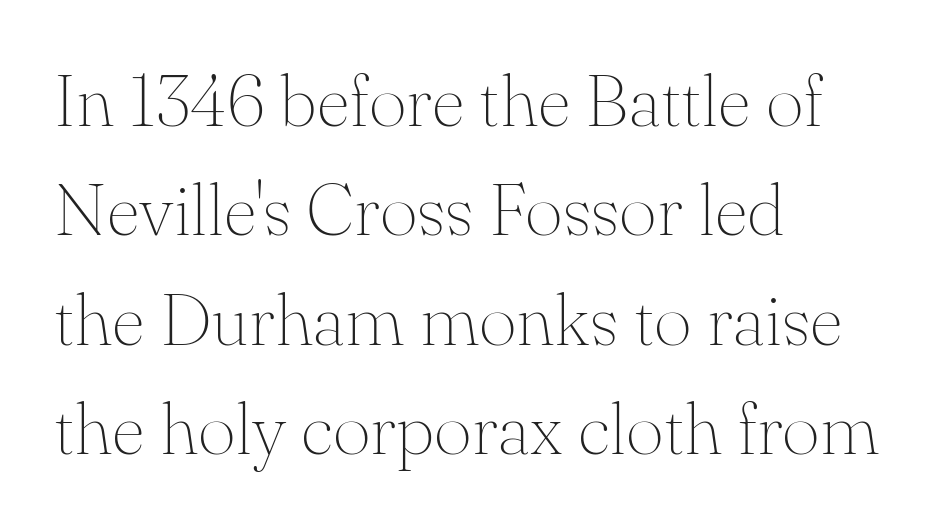
Q: Is the text bold? A: No.
Q: Is the text italic (slanted)? A: No, it is upright.
Q: Is the typeface a serif or a sans-serif typeface? A: Serif.
Q: Is the text underlined? A: No.
Q: How is the paragraph aligned? A: Left-aligned.
Q: Is the spacing between letters normal or unusually wide? A: Normal.
Q: Is the spacing between lines tight, normal or loose? A: Normal.
Q: Width (condensed, normal, or wide)? A: Normal.
Q: Stroke contrast? A: Medium.
Q: x-height? A: Small.
Q: Monospaced? A: No.
